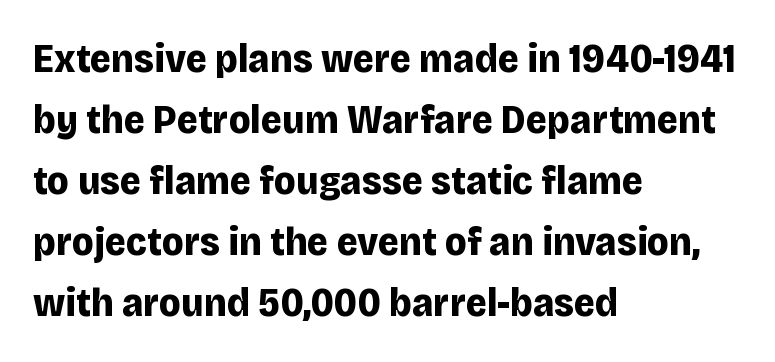
The image shows 41 px bold sans-serif type, upright; set left-aligned, normal line spacing (1.49x), normal letter spacing, not underlined; low stroke contrast and a large x-height.
